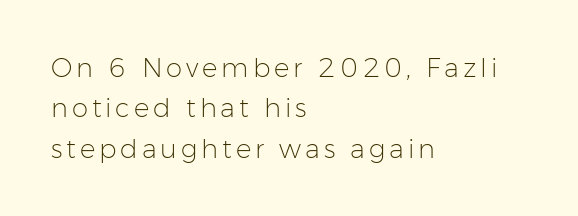
{"italic": "no", "bold": "no", "underline": "no", "align": "left", "line_spacing": "normal", "line_spacing_ratio": 1.55, "glyph_px": 26}
